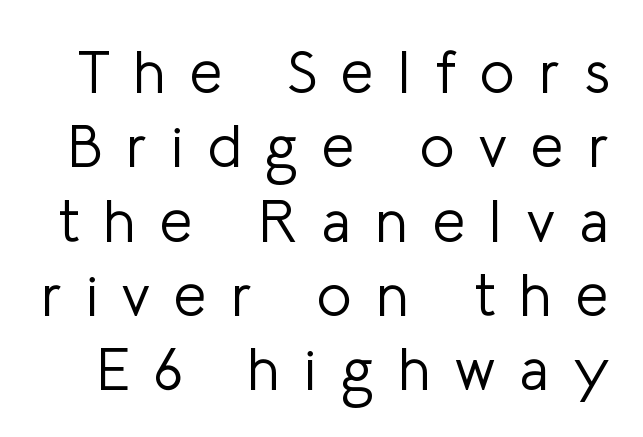
The image shows 59 px light sans-serif type, upright; set normal line spacing (1.26x), unusually wide letter spacing (+0.41 em), not underlined; low stroke contrast and a medium x-height.
